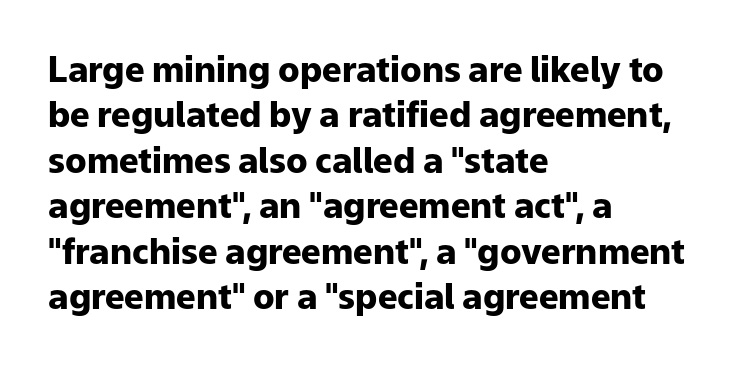
The image shows 35 px heavy sans-serif type, upright; set left-aligned, normal line spacing (1.3x), normal letter spacing, not underlined; low stroke contrast and a medium x-height.
